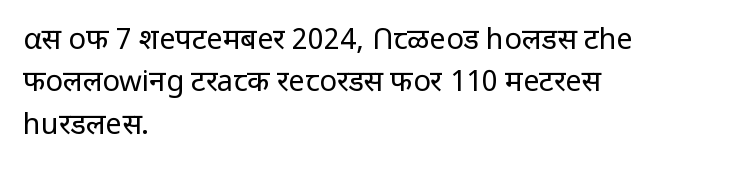
{"serif": "no", "italic": "no", "bold": "no", "weight": "regular", "width": "normal", "stroke_contrast": "low", "x_height": "medium", "monospaced": "no", "underline": "no", "align": "left", "line_spacing": "normal", "line_spacing_ratio": 1.46, "letter_spacing": "normal", "letter_spacing_em": 0.0, "glyph_px": 29}
